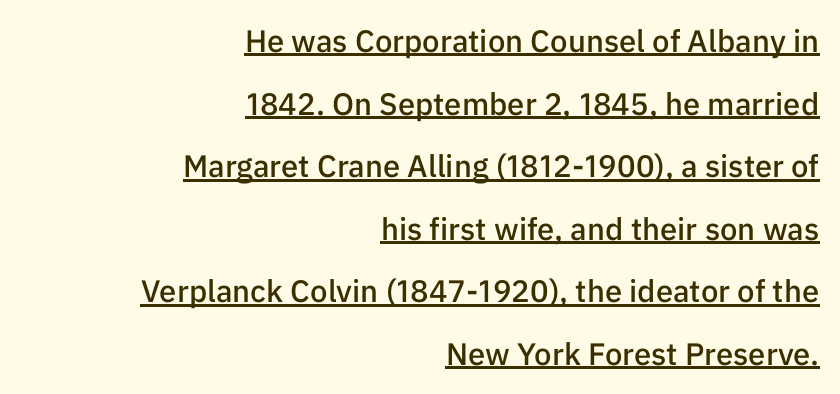
{"serif": "no", "italic": "no", "bold": "semi", "weight": "semibold", "width": "normal", "stroke_contrast": "low", "x_height": "medium", "monospaced": "no", "underline": "yes", "align": "right", "line_spacing": "loose", "line_spacing_ratio": 2.02, "letter_spacing": "normal", "letter_spacing_em": 0.0, "glyph_px": 31}
